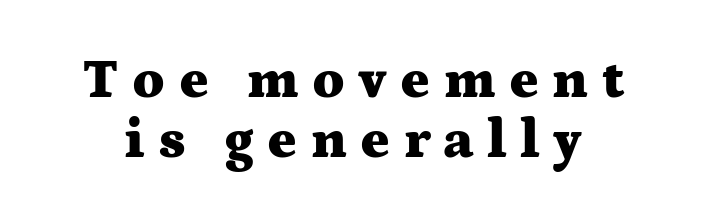
{"serif": "yes", "italic": "no", "bold": "yes", "weight": "heavy", "width": "wide", "stroke_contrast": "medium", "x_height": "medium", "monospaced": "no", "underline": "no", "line_spacing": "tight", "line_spacing_ratio": 1.1, "letter_spacing": "wide", "letter_spacing_em": 0.24, "glyph_px": 55}
